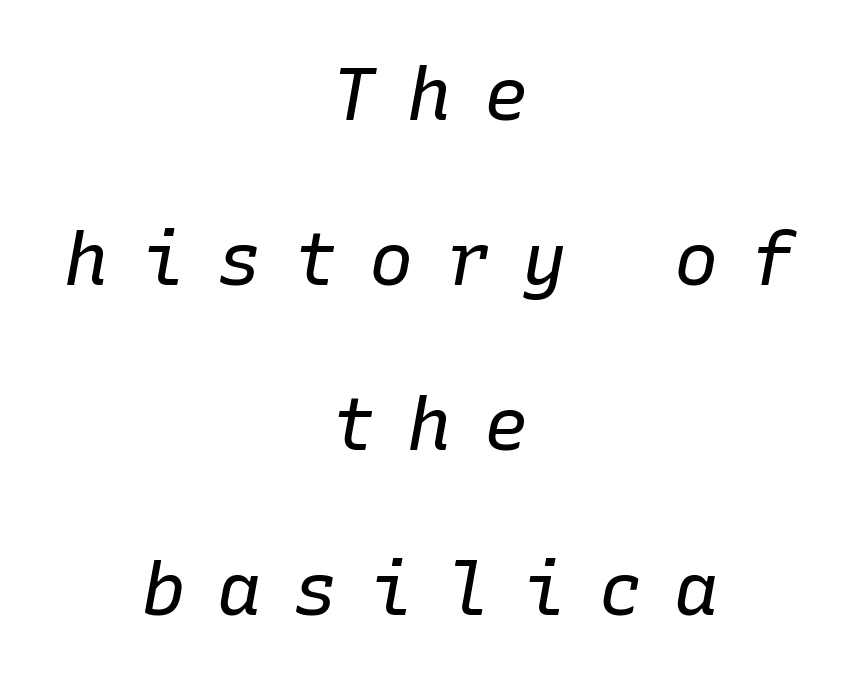
The image shows 74 px regular-weight type, italic (leaning right), monospaced; set centered, loose line spacing (2.23x), unusually wide letter spacing (+0.43 em), not underlined; low stroke contrast and a medium x-height.
